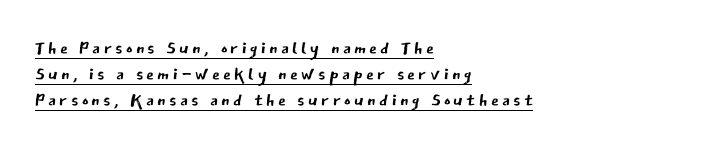
{"italic": "no", "bold": "no", "underline": "yes", "align": "left", "line_spacing": "tight", "line_spacing_ratio": 1.05, "glyph_px": 25}
